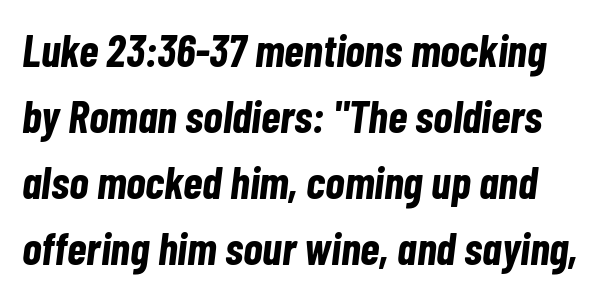
Q: Is the text bold? A: Yes.
Q: Is the text italic (slanted)? A: Yes, it leans right by about 7 degrees.
Q: Is the text underlined? A: No.
Q: Is the spacing between letters normal or unusually wide? A: Normal.
Q: Is the spacing between lines tight, normal or loose? A: Normal.
Q: Width (condensed, normal, or wide)? A: Condensed.
Q: Stroke contrast? A: Low.
Q: x-height? A: Medium.
Q: Monospaced? A: No.
